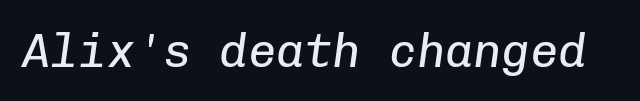
The image shows 47 px regular-weight type, italic (leaning right), monospaced; set normal letter spacing, not underlined; low stroke contrast and a medium x-height.
